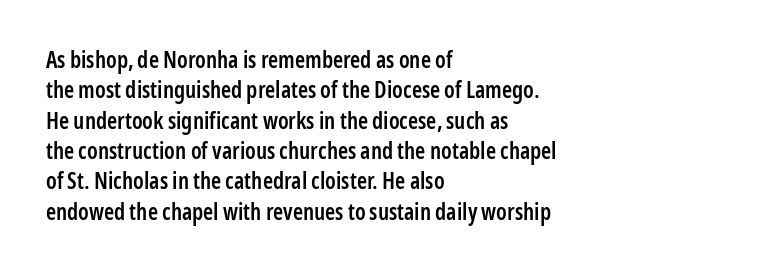
Q: Is the text bold? A: Semi-bold.
Q: Is the text italic (slanted)? A: No, it is upright.
Q: Is the text underlined? A: No.
Q: How is the paragraph aligned? A: Left-aligned.
Q: Is the spacing between letters normal or unusually wide? A: Normal.
Q: Is the spacing between lines tight, normal or loose? A: Normal.
